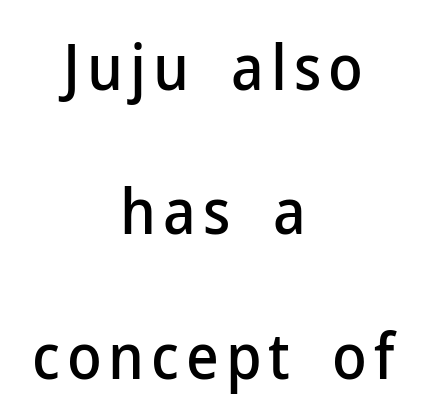
The image shows 63 px sans-serif type, upright; set centered, loose line spacing (2.29x), not underlined; low stroke contrast and a medium x-height.
